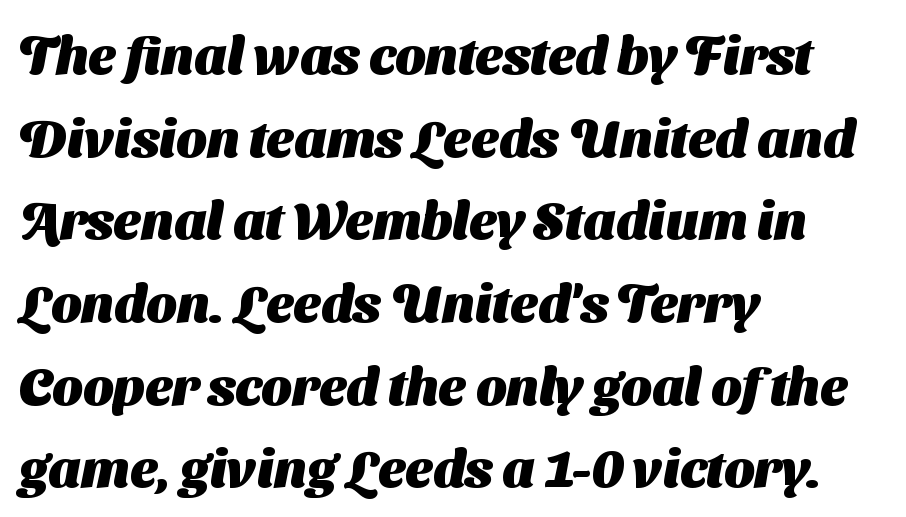
{"serif": "no", "bold": "yes", "weight": "heavy", "width": "normal", "stroke_contrast": "medium", "x_height": "medium", "monospaced": "no", "underline": "no", "align": "left", "line_spacing": "normal", "line_spacing_ratio": 1.56, "letter_spacing": "normal", "letter_spacing_em": 0.0, "glyph_px": 53}
